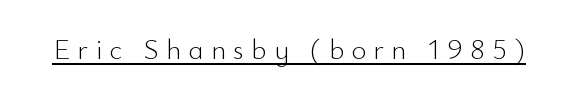
The image shows 29 px light sans-serif type, upright; set unusually wide letter spacing (+0.25 em), underlined; low stroke contrast and a small x-height.
